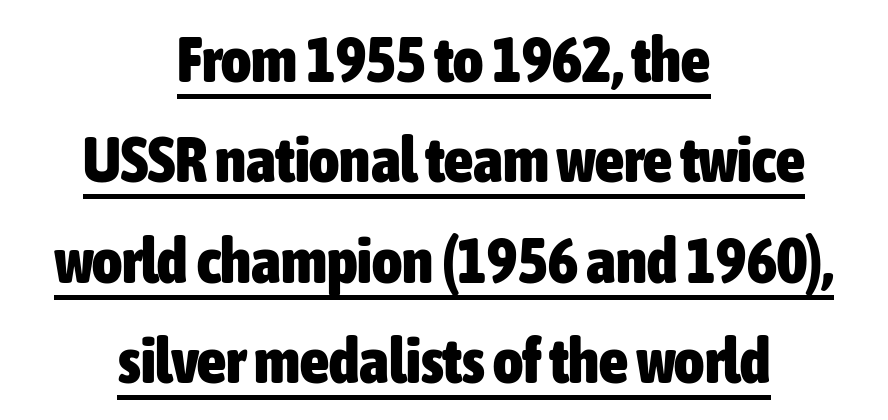
Q: Is the text bold? A: Yes.
Q: Is the text italic (slanted)? A: No, it is upright.
Q: Is the typeface a serif or a sans-serif typeface? A: Sans-serif.
Q: Is the text underlined? A: Yes.
Q: How is the paragraph aligned? A: Centered.
Q: Is the spacing between letters normal or unusually wide? A: Normal.
Q: Is the spacing between lines tight, normal or loose? A: Normal.
Q: Width (condensed, normal, or wide)? A: Condensed.
Q: Stroke contrast? A: Low.
Q: x-height? A: Medium.
Q: Monospaced? A: No.
